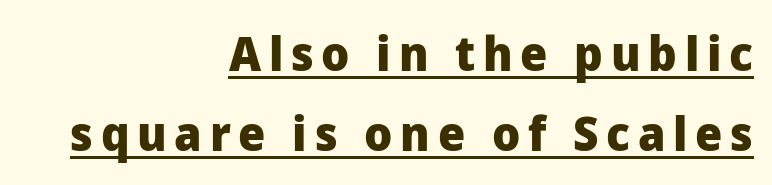
Q: Is the text bold? A: Yes.
Q: Is the text italic (slanted)? A: No, it is upright.
Q: Is the typeface a serif or a sans-serif typeface? A: Sans-serif.
Q: Is the text underlined? A: Yes.
Q: How is the paragraph aligned? A: Right-aligned.
Q: Is the spacing between lines tight, normal or loose? A: Normal.
Q: Width (condensed, normal, or wide)? A: Normal.
Q: Stroke contrast? A: Low.
Q: x-height? A: Medium.
Q: Monospaced? A: No.
